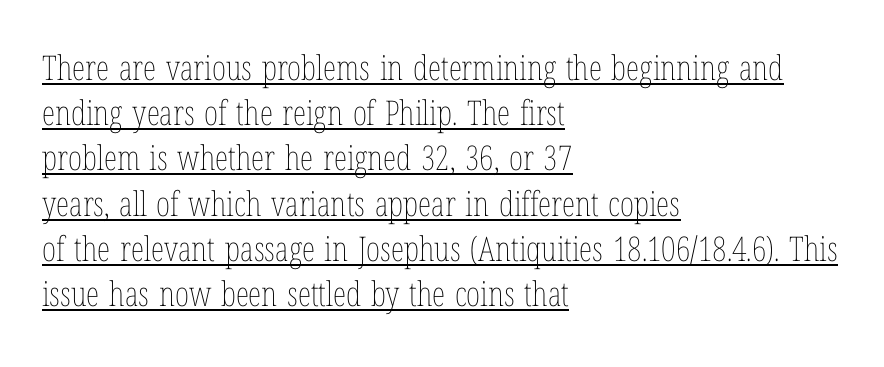
{"italic": "no", "bold": "no", "weight": "thin", "width": "condensed", "stroke_contrast": "low", "x_height": "medium", "monospaced": "no", "underline": "yes", "align": "left", "line_spacing": "normal", "line_spacing_ratio": 1.33, "letter_spacing": "normal", "letter_spacing_em": 0.0, "glyph_px": 34}
